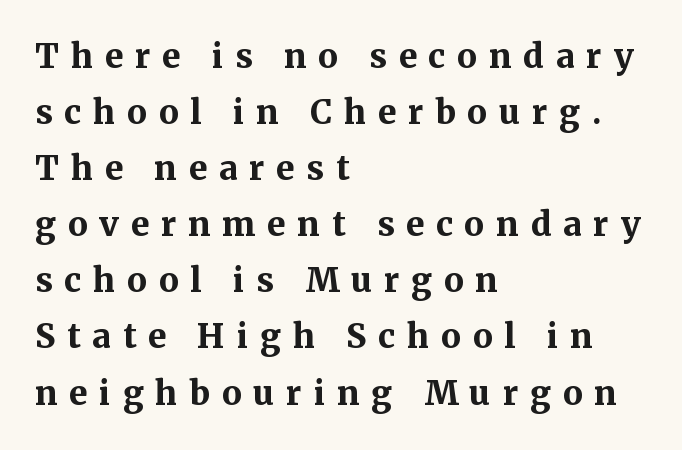
{"serif": "yes", "italic": "no", "bold": "yes", "weight": "bold", "width": "normal", "stroke_contrast": "medium", "x_height": "medium", "monospaced": "no", "underline": "no", "align": "left", "line_spacing": "normal", "line_spacing_ratio": 1.7, "letter_spacing": "wide", "letter_spacing_em": 0.36, "glyph_px": 33}
